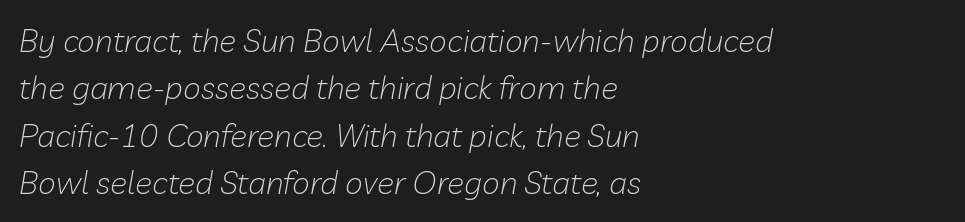
The image shows 32 px light type, italic (leaning right); set left-aligned, normal line spacing (1.48x), normal letter spacing, not underlined; low stroke contrast and a medium x-height.
